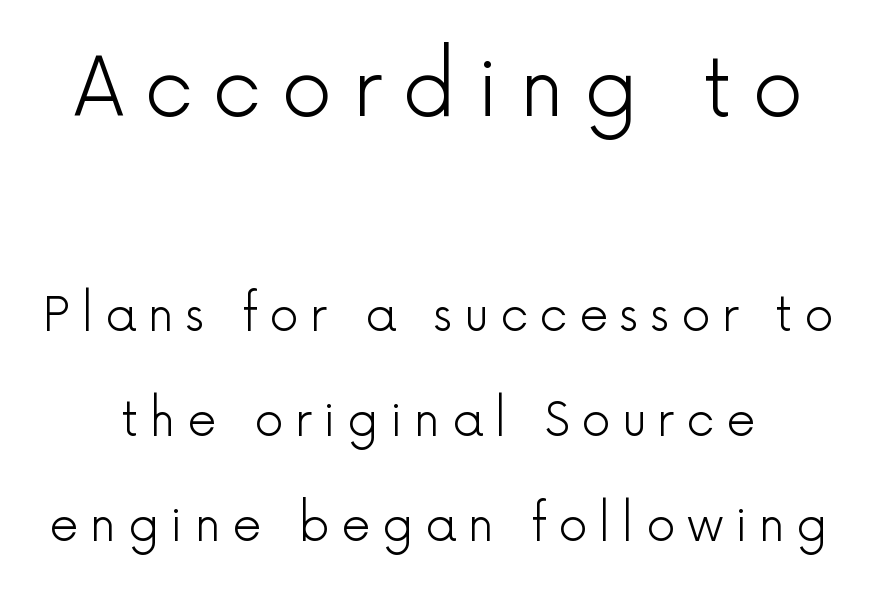
What kind of face is this? One without serifs — a sans. Bold? No — there's no thickening of the strokes. Letter spacing: wide. The glyphs are unaccompanied by any horizontal stroke below them. Each new line begins a long way beneath the previous one. The typography opts for an upright posture over an oblique one.
